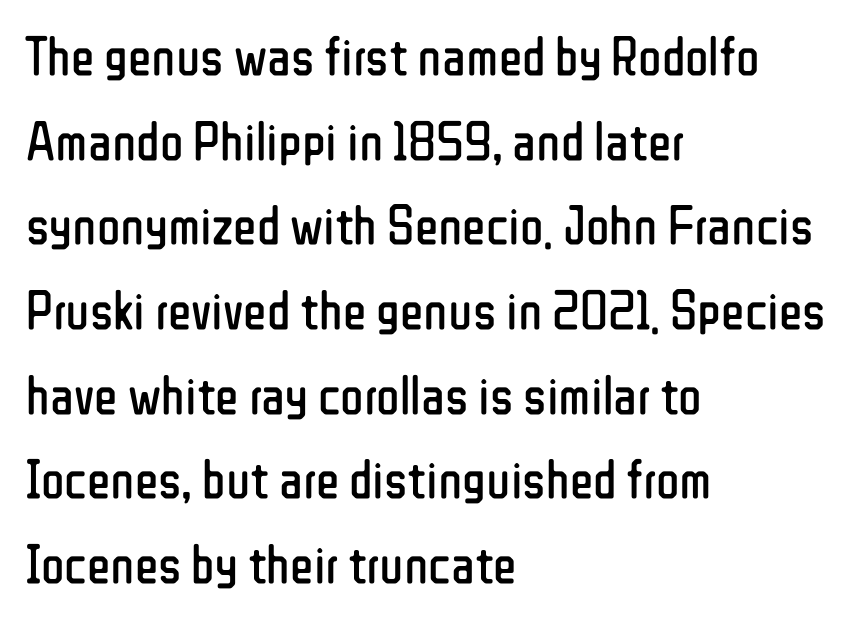
Q: Is the text bold? A: No.
Q: Is the text italic (slanted)? A: No, it is upright.
Q: Is the typeface a serif or a sans-serif typeface? A: Sans-serif.
Q: Is the text underlined? A: No.
Q: How is the paragraph aligned? A: Left-aligned.
Q: Is the spacing between letters normal or unusually wide? A: Normal.
Q: Is the spacing between lines tight, normal or loose? A: Normal.
Q: Width (condensed, normal, or wide)? A: Condensed.
Q: Stroke contrast? A: Low.
Q: x-height? A: Medium.
Q: Monospaced? A: No.
